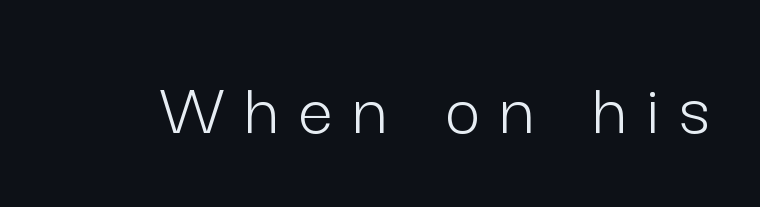
{"serif": "no", "italic": "no", "bold": "no", "weight": "light", "width": "normal", "stroke_contrast": "low", "x_height": "medium", "monospaced": "no", "underline": "no", "letter_spacing": "wide", "letter_spacing_em": 0.26, "glyph_px": 77}
